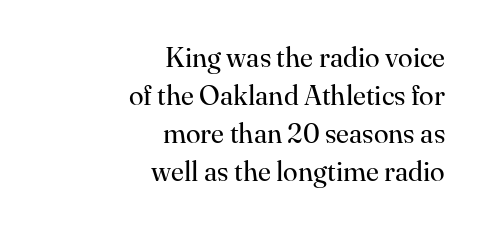
{"italic": "no", "bold": "no", "underline": "no", "align": "right", "line_spacing": "normal", "line_spacing_ratio": 1.41, "letter_spacing": "normal", "letter_spacing_em": 0.0, "glyph_px": 27}
